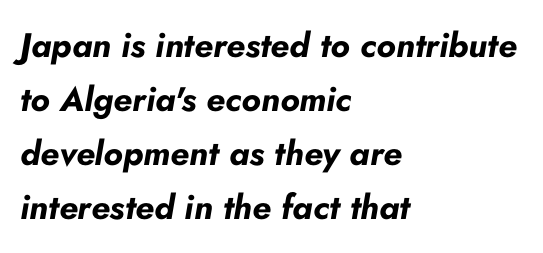
Reading down the column, the eye jumps a familiar distance to each next line. Which margin do the lines hug? The left one — the right edge is uneven. The area under the type is left untouched. The horizontal fit of the characters is conventional and even. How heavy is the stroke? Heavy — this is a bold. Note the varied advance widths — an 'i' is clearly narrower than an 'm'.
